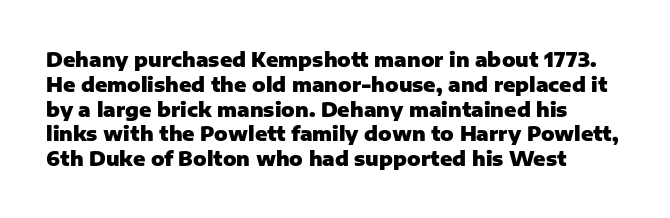
{"italic": "no", "bold": "yes", "underline": "no", "line_spacing_ratio": 1.24, "letter_spacing": "normal", "letter_spacing_em": 0.0, "glyph_px": 20}
